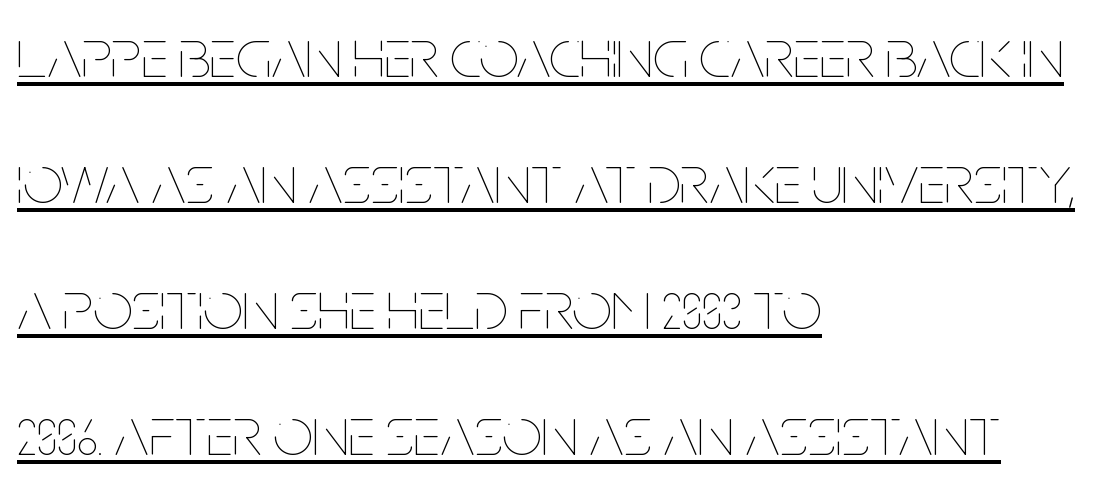
Q: Is the text bold? A: No.
Q: Is the text italic (slanted)? A: No, it is upright.
Q: Is the text underlined? A: Yes.
Q: How is the paragraph aligned? A: Left-aligned.
Q: Is the spacing between letters normal or unusually wide? A: Normal.
Q: Width (condensed, normal, or wide)? A: Condensed.
Q: Stroke contrast? A: Low.
Q: x-height? A: Large.
Q: Monospaced? A: No.
